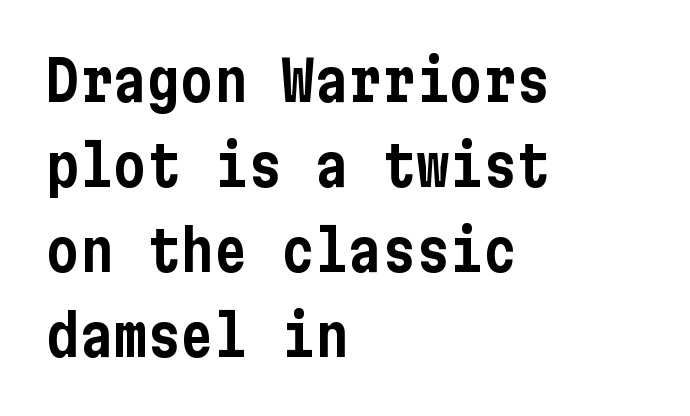
The image shows 56 px condensed sans-serif type, upright; set left-aligned, normal line spacing (1.52x), normal letter spacing, not underlined; low stroke contrast and a medium x-height.
